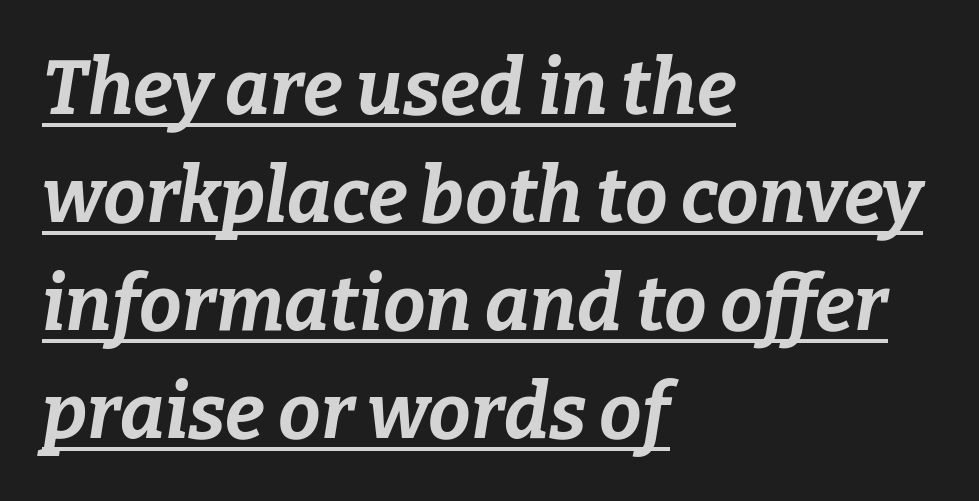
{"italic": "yes", "lean": "right", "slant_degrees": 9, "bold": "yes", "weight": "bold", "width": "normal", "stroke_contrast": "low", "x_height": "medium", "monospaced": "no", "underline": "yes", "align": "left", "line_spacing": "normal", "line_spacing_ratio": 1.42, "letter_spacing": "normal", "letter_spacing_em": 0.0, "glyph_px": 76}
